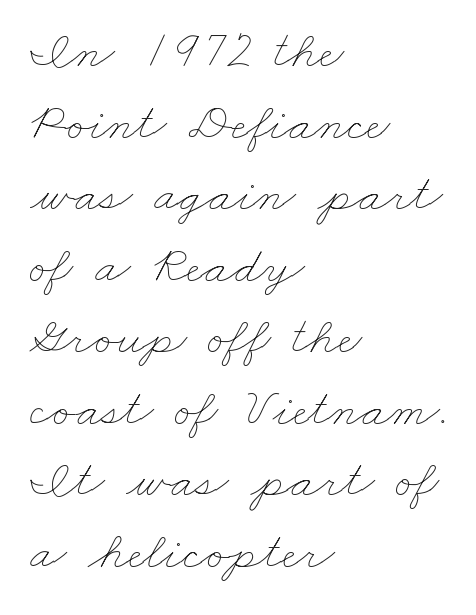
Q: Is the text bold? A: No.
Q: Is the text underlined? A: No.
Q: How is the paragraph aligned? A: Left-aligned.
Q: Is the spacing between letters normal or unusually wide? A: Normal.
Q: Is the spacing between lines tight, normal or loose? A: Normal.
Q: Width (condensed, normal, or wide)? A: Wide.
Q: Stroke contrast? A: Low.
Q: x-height? A: Small.
Q: Monospaced? A: No.
